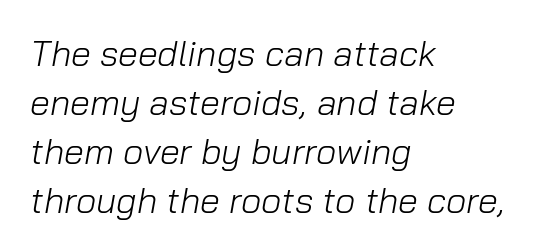
These lines stack with their left ends in a neat column. Nothing heavy about these letters — not bold at all. This rendering leaves character spacing at its baseline value. Spacing verdict: proportional, widths tailored to each character. Just letters on the line, the space beneath them empty. This sample uses an oblique cut, with every glyph tilted off the vertical.
